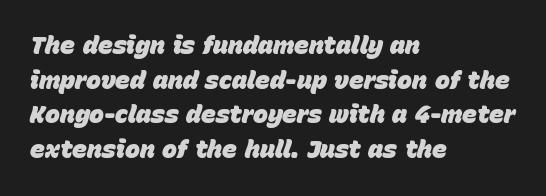
{"italic": "yes", "lean": "right", "slant_degrees": 15, "bold": "yes", "underline": "no", "align": "left", "line_spacing": "normal", "line_spacing_ratio": 1.39, "letter_spacing": "normal", "letter_spacing_em": 0.0, "glyph_px": 25}
